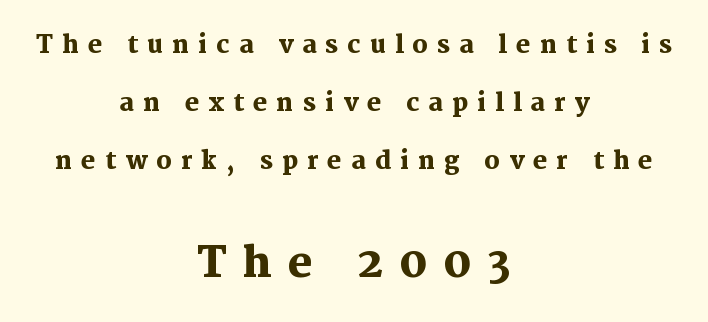
The image shows 42 px heavy serif type, upright; set centered, loose line spacing (2.41x), unusually wide letter spacing (+0.38 em), not underlined; the second (bottom) block is 1.75x larger; medium stroke contrast and a medium x-height.
